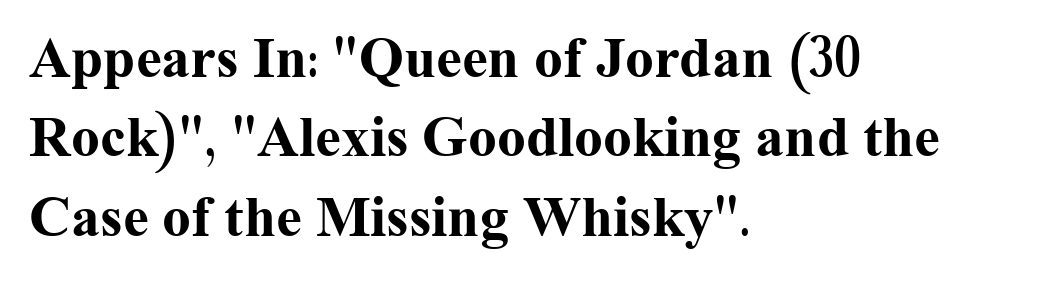
{"serif": "yes", "italic": "no", "bold": "yes", "weight": "bold", "width": "normal", "stroke_contrast": "medium", "x_height": "medium", "monospaced": "no", "underline": "no", "align": "left", "line_spacing": "normal", "line_spacing_ratio": 1.37, "letter_spacing": "normal", "letter_spacing_em": 0.0, "glyph_px": 58}
